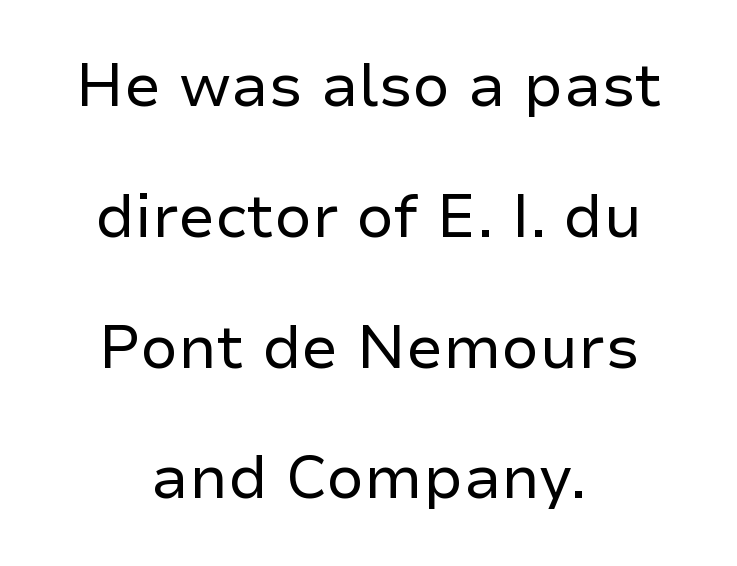
Q: Is the text bold? A: No.
Q: Is the text italic (slanted)? A: No, it is upright.
Q: Is the typeface a serif or a sans-serif typeface? A: Sans-serif.
Q: Is the text underlined? A: No.
Q: How is the paragraph aligned? A: Centered.
Q: Is the spacing between letters normal or unusually wide? A: Normal.
Q: Is the spacing between lines tight, normal or loose? A: Loose.
Q: Width (condensed, normal, or wide)? A: Normal.
Q: Stroke contrast? A: Low.
Q: x-height? A: Medium.
Q: Monospaced? A: No.
